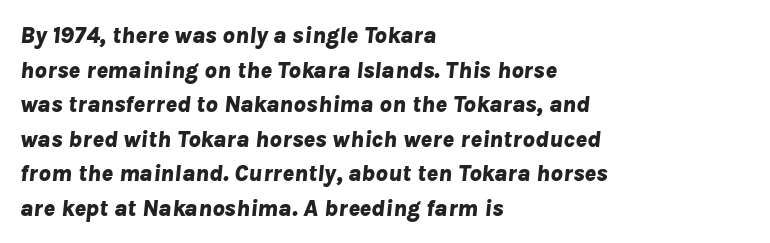
The image shows 24 px bold type, italic (leaning right); set left-aligned, normal line spacing (1.44x), normal letter spacing, not underlined.
